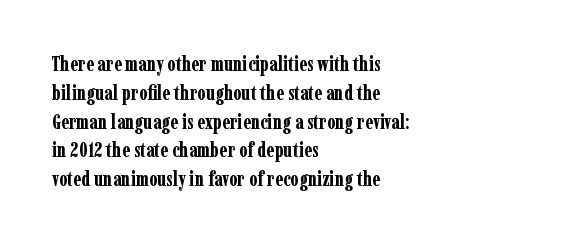
{"italic": "no", "bold": "yes", "underline": "no", "align": "left", "line_spacing": "normal", "line_spacing_ratio": 1.44, "letter_spacing": "normal", "letter_spacing_em": 0.0, "glyph_px": 20}
